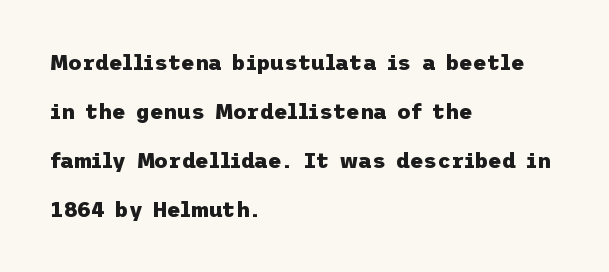
Q: Is the text bold? A: Yes.
Q: Is the text italic (slanted)? A: No, it is upright.
Q: Is the text underlined? A: No.
Q: How is the paragraph aligned? A: Left-aligned.
Q: Is the spacing between letters normal or unusually wide? A: Normal.
Q: Is the spacing between lines tight, normal or loose? A: Loose.
